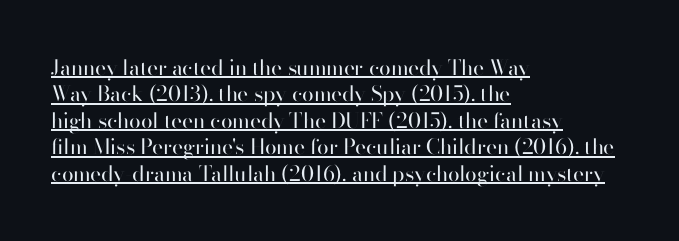
The image shows 21 px text type, upright; set left-aligned, normal line spacing (1.26x), normal letter spacing, underlined.
